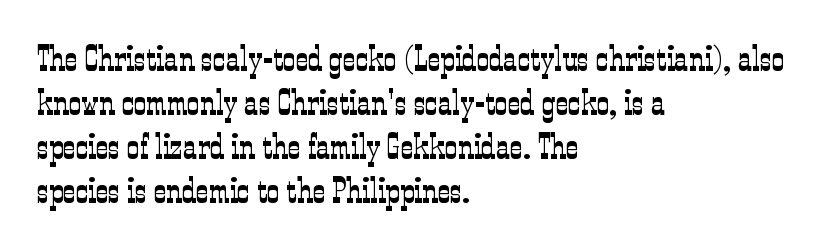
The image shows 35 px light, condensed serif type, upright; set left-aligned, normal line spacing (1.26x), normal letter spacing, not underlined; low stroke contrast and a medium x-height.
